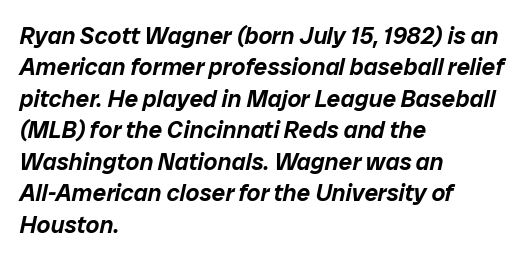
All the whitespace from short lines collects on the right. In terms of leading, this rendering sits right in the middle. The letterforms sit shoulder to shoulder at normal distance. Words float on clear page, feet unadorned.
